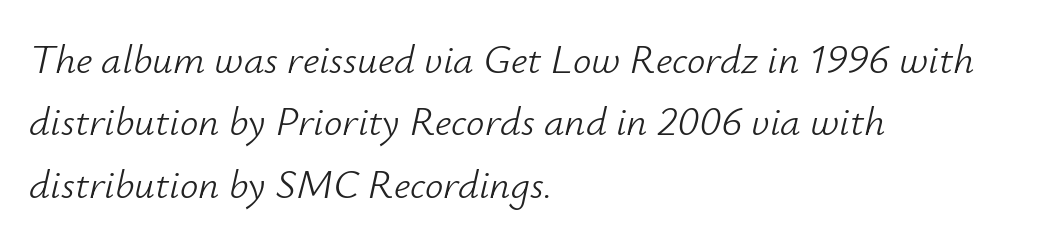
The image shows 41 px light type, italic (leaning right); set left-aligned, normal line spacing (1.52x), normal letter spacing, not underlined; low stroke contrast and a small x-height.
